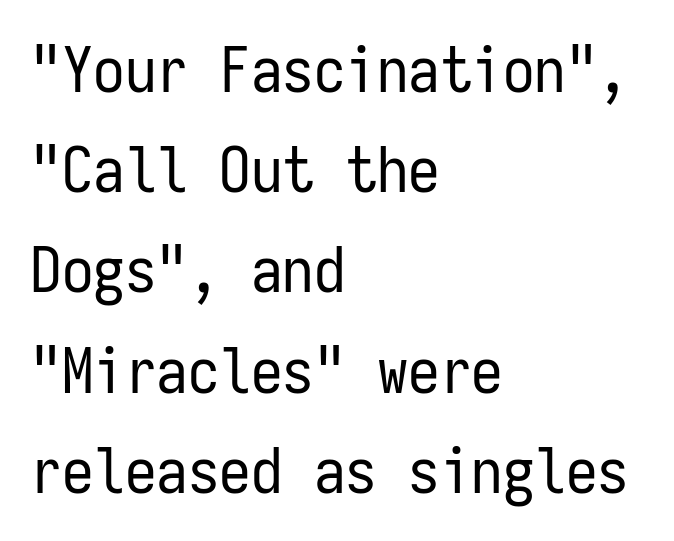
The image shows 63 px regular-weight, condensed sans-serif type, upright, monospaced; set left-aligned, normal line spacing (1.59x), normal letter spacing, not underlined; low stroke contrast and a medium x-height.
